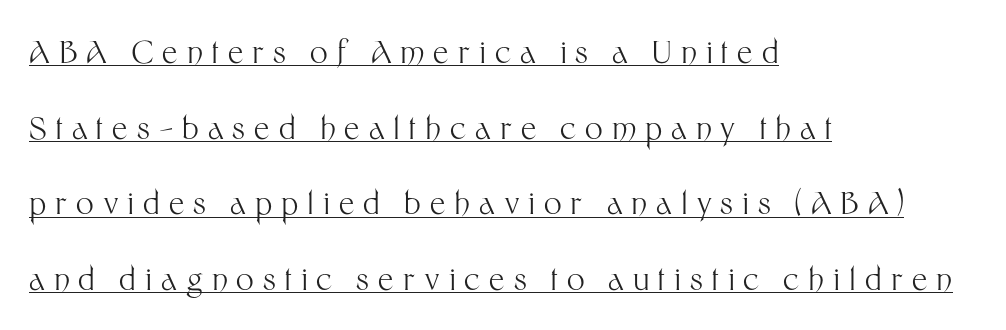
{"serif": "no", "italic": "no", "bold": "no", "weight": "light", "width": "normal", "stroke_contrast": "medium", "x_height": "medium", "monospaced": "no", "underline": "yes", "align": "left", "line_spacing": "loose", "line_spacing_ratio": 2.44, "letter_spacing": "wide", "letter_spacing_em": 0.29, "glyph_px": 31}
